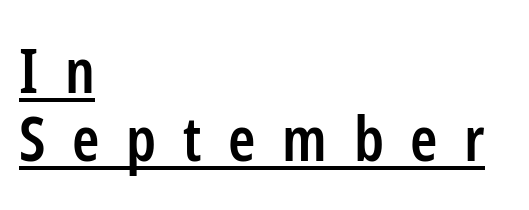
{"serif": "no", "italic": "no", "bold": "semi", "weight": "semibold", "width": "condensed", "stroke_contrast": "low", "x_height": "medium", "monospaced": "no", "underline": "yes", "align": "left", "line_spacing": "tight", "line_spacing_ratio": 1.1, "letter_spacing": "wide", "letter_spacing_em": 0.43, "glyph_px": 62}
